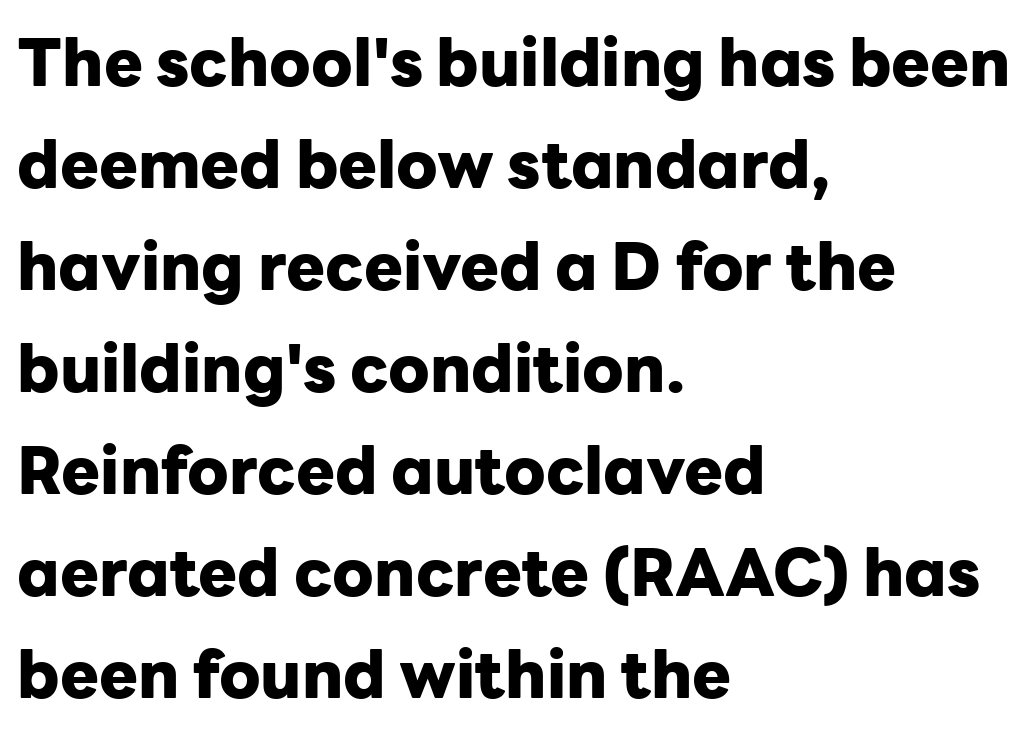
{"serif": "no", "italic": "no", "bold": "yes", "weight": "heavy", "width": "normal", "stroke_contrast": "low", "x_height": "medium", "monospaced": "no", "underline": "no", "align": "left", "line_spacing": "normal", "line_spacing_ratio": 1.57, "letter_spacing": "normal", "letter_spacing_em": 0.0, "glyph_px": 65}
